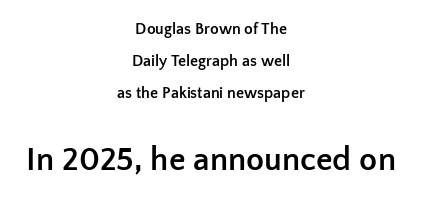
The image shows 33 px semibold sans-serif type, upright; set centered, loose line spacing (2.0x), normal letter spacing, not underlined; the second (bottom) block is 2.06x larger; low stroke contrast and a medium x-height.
